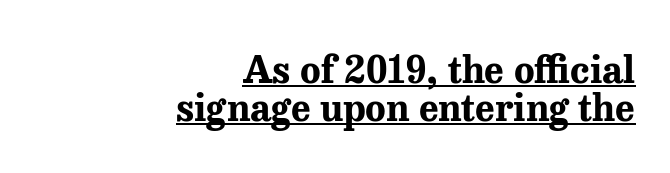
Q: Is the text bold? A: Yes.
Q: Is the text italic (slanted)? A: No, it is upright.
Q: Is the typeface a serif or a sans-serif typeface? A: Serif.
Q: Is the text underlined? A: Yes.
Q: How is the paragraph aligned? A: Right-aligned.
Q: Is the spacing between letters normal or unusually wide? A: Normal.
Q: Is the spacing between lines tight, normal or loose? A: Tight.
Q: Width (condensed, normal, or wide)? A: Normal.
Q: Stroke contrast? A: Medium.
Q: x-height? A: Medium.
Q: Monospaced? A: No.
